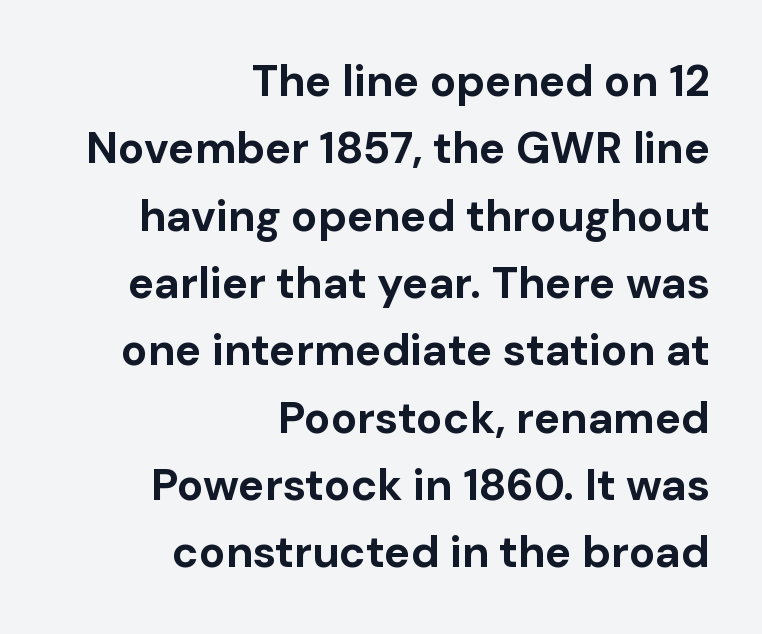
{"serif": "no", "italic": "no", "bold": "yes", "weight": "bold", "width": "normal", "stroke_contrast": "low", "x_height": "medium", "monospaced": "no", "underline": "no", "align": "right", "line_spacing": "normal", "line_spacing_ratio": 1.53, "letter_spacing": "normal", "letter_spacing_em": 0.0, "glyph_px": 44}
